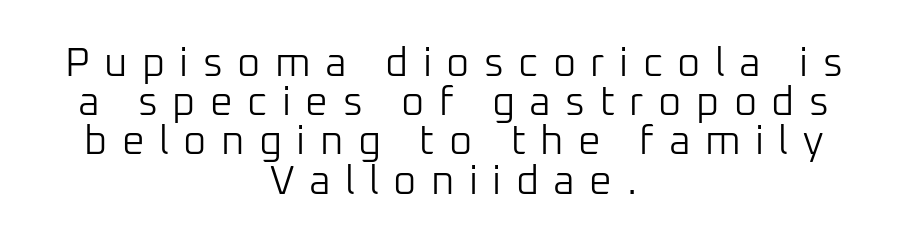
{"serif": "no", "italic": "no", "bold": "no", "weight": "light", "width": "normal", "stroke_contrast": "low", "x_height": "medium", "monospaced": "no", "underline": "no", "align": "center", "line_spacing": "tight", "line_spacing_ratio": 0.98, "letter_spacing": "wide", "letter_spacing_em": 0.36, "glyph_px": 40}
